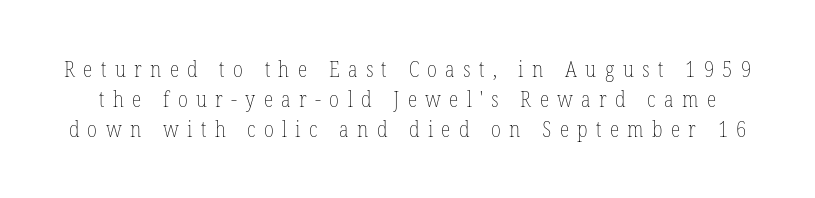
The image shows 22 px text type, upright; set normal line spacing (1.37x), unusually wide letter spacing (+0.38 em), not underlined.
